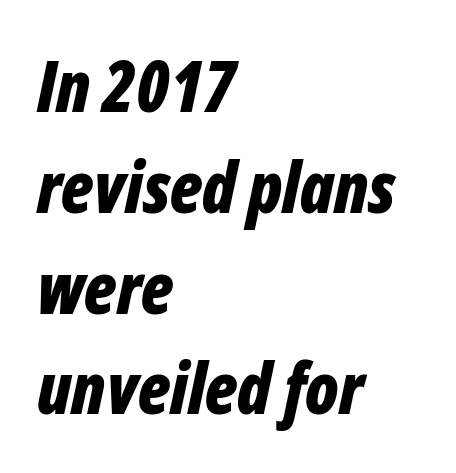
The image shows 70 px bold, condensed type, italic (leaning right); set left-aligned, normal line spacing (1.44x), normal letter spacing, not underlined; low stroke contrast and a medium x-height.
